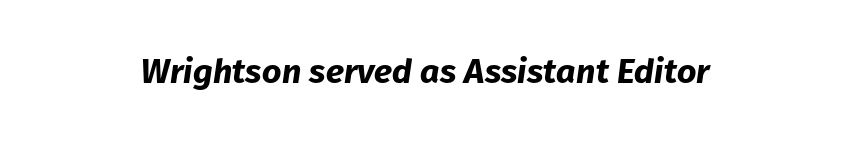
The image shows 34 px bold type, italic (leaning right); set normal letter spacing, not underlined; low stroke contrast and a medium x-height.
